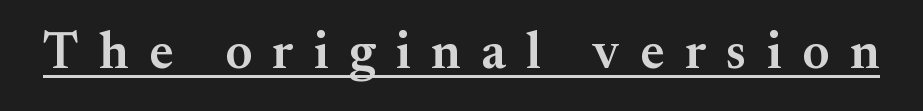
Substantial extra tracking has been applied to these lines. This sample has the flowing, uneven cadence of proportional lettering. Weight check: semibold — heavier than regular, not quite bold. The letters stand upright; this is a roman face. You can see a thin bar hugging the bottom of the glyphs.
